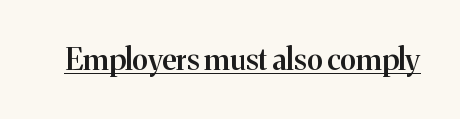
Q: Is the text bold? A: Semi-bold.
Q: Is the text italic (slanted)? A: No, it is upright.
Q: Is the typeface a serif or a sans-serif typeface? A: Serif.
Q: Is the text underlined? A: Yes.
Q: Is the spacing between letters normal or unusually wide? A: Normal.
Q: Width (condensed, normal, or wide)? A: Normal.
Q: Stroke contrast? A: Medium.
Q: x-height? A: Medium.
Q: Monospaced? A: No.
